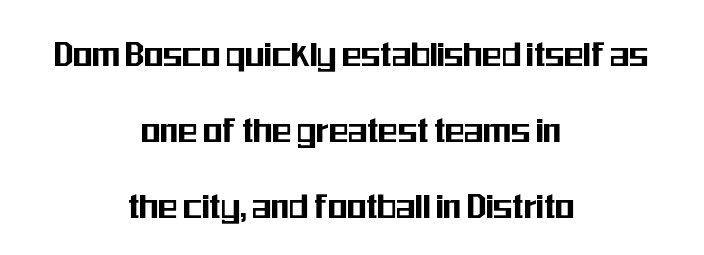
The image shows 40 px condensed sans-serif type, upright; set centered, loose line spacing (1.9x), normal letter spacing, not underlined; medium stroke contrast and a medium x-height.
